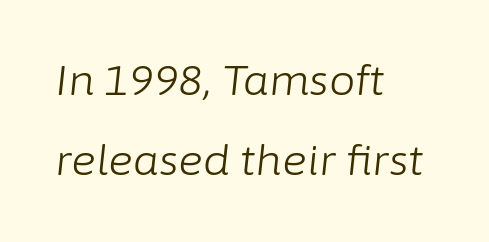
Q: Is the text bold? A: No.
Q: Is the text italic (slanted)? A: Yes, it leans right by about 6 degrees.
Q: Is the text underlined? A: No.
Q: How is the paragraph aligned? A: Left-aligned.
Q: Is the spacing between letters normal or unusually wide? A: Normal.
Q: Is the spacing between lines tight, normal or loose? A: Loose.
Q: Width (condensed, normal, or wide)? A: Normal.
Q: Stroke contrast? A: Low.
Q: x-height? A: Medium.
Q: Monospaced? A: No.
